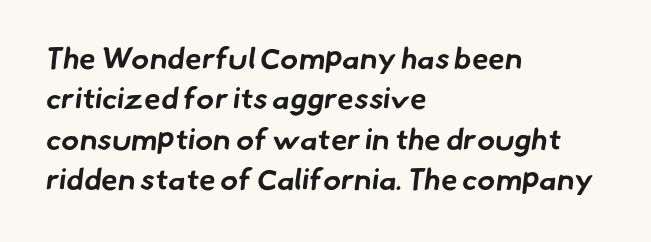
{"serif": "no", "bold": "yes", "weight": "bold", "width": "normal", "stroke_contrast": "low", "x_height": "small", "monospaced": "no", "underline": "no", "align": "left", "line_spacing": "normal", "line_spacing_ratio": 1.35, "letter_spacing": "normal", "letter_spacing_em": 0.0, "glyph_px": 30}
